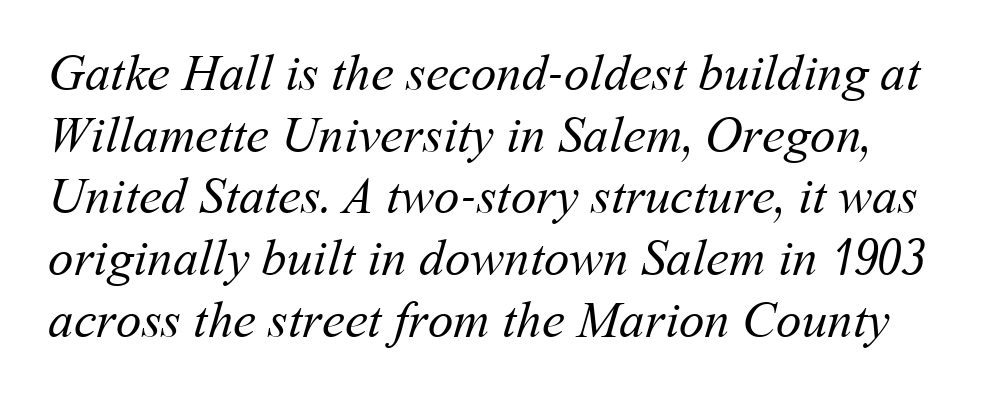
Q: Is the text bold? A: No.
Q: Is the text underlined? A: No.
Q: Is the spacing between letters normal or unusually wide? A: Normal.
Q: Width (condensed, normal, or wide)? A: Normal.
Q: Stroke contrast? A: Medium.
Q: x-height? A: Medium.
Q: Monospaced? A: No.
